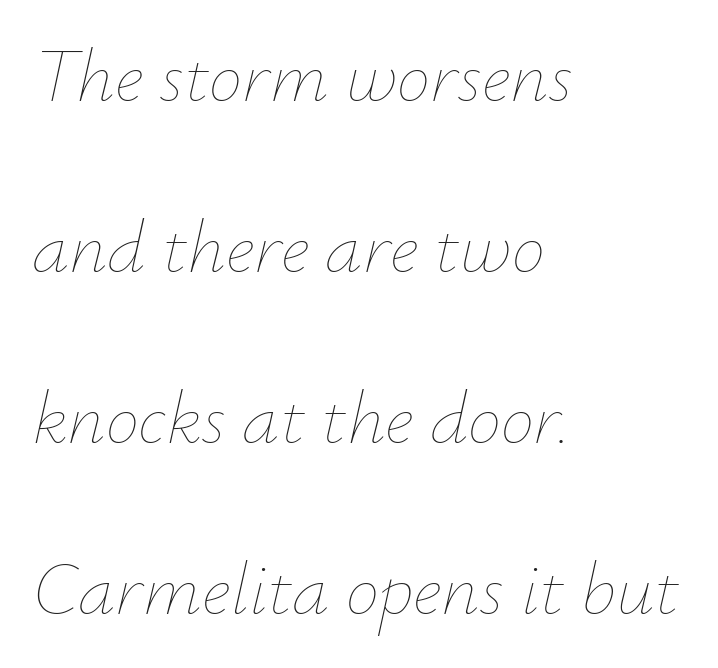
Q: Is the text bold? A: No.
Q: Is the text italic (slanted)? A: Yes, it leans right by about 12 degrees.
Q: Is the text underlined? A: No.
Q: How is the paragraph aligned? A: Left-aligned.
Q: Is the spacing between letters normal or unusually wide? A: Normal.
Q: Is the spacing between lines tight, normal or loose? A: Loose.
Q: Width (condensed, normal, or wide)? A: Normal.
Q: Stroke contrast? A: Low.
Q: x-height? A: Small.
Q: Monospaced? A: No.
